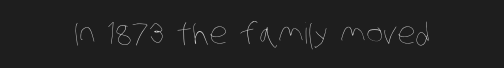
Q: Is the text bold? A: No.
Q: Is the text underlined? A: No.
Q: Is the spacing between letters normal or unusually wide? A: Normal.
Q: Width (condensed, normal, or wide)? A: Condensed.
Q: Stroke contrast? A: Low.
Q: x-height? A: Large.
Q: Monospaced? A: No.
